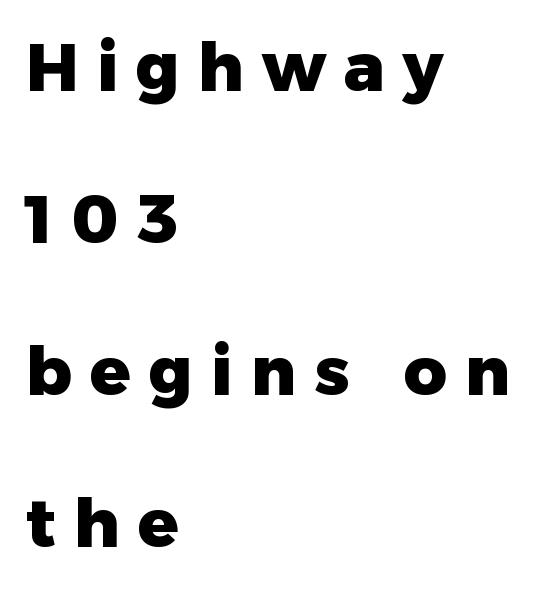
These lines are set flush left with a ragged right edge. Regarding leading, the lines here are spaced well apart. Lines of text with bare space underneath. Inter-character spacing is expanded well beyond the font's built-in metrics. A typesetter would call this proportional, since set widths differ per character. Nothing sits at the stroke ends, so this counts as sans-serif.
